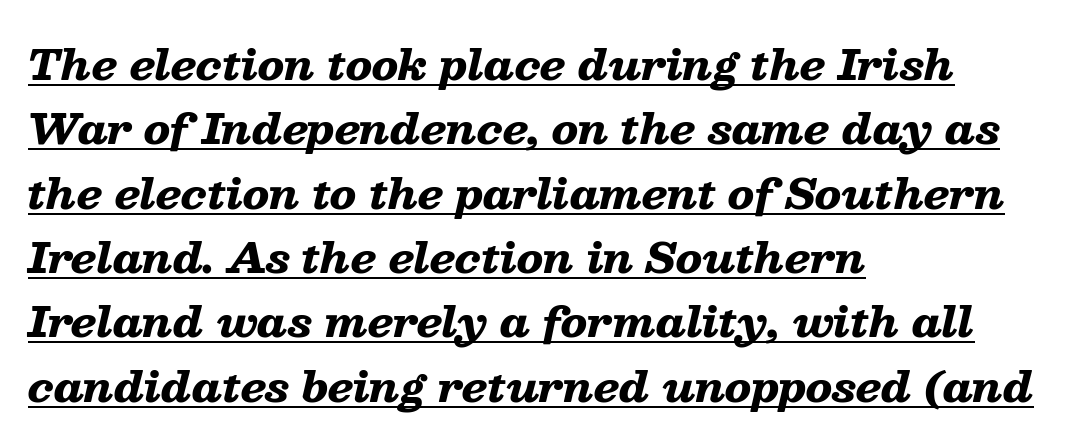
Do the characters align in a grid? No, the font is proportional. Students, observe the line beneath the letters — that is underlining. How would I describe the line gaps? Plain and ordinary. The face used here has the dense, thick strokes of a bold. Teacher's note: observe the even left margin — that is flush-left alignment.
